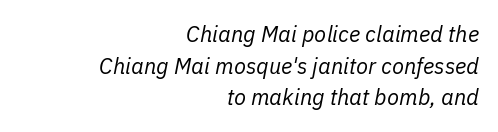
The image shows 22 px text type, italic (leaning right); set right-aligned, normal line spacing (1.44x), normal letter spacing, not underlined.
